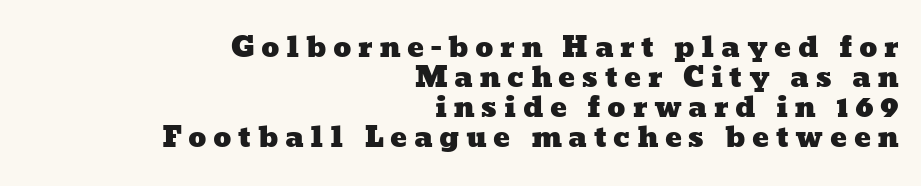
{"width": "wide", "stroke_contrast": "low", "x_height": "medium", "monospaced": "no", "underline": "no", "align": "right", "line_spacing": "tight", "line_spacing_ratio": 1.07, "letter_spacing": "wide", "letter_spacing_em": 0.23, "glyph_px": 28}
